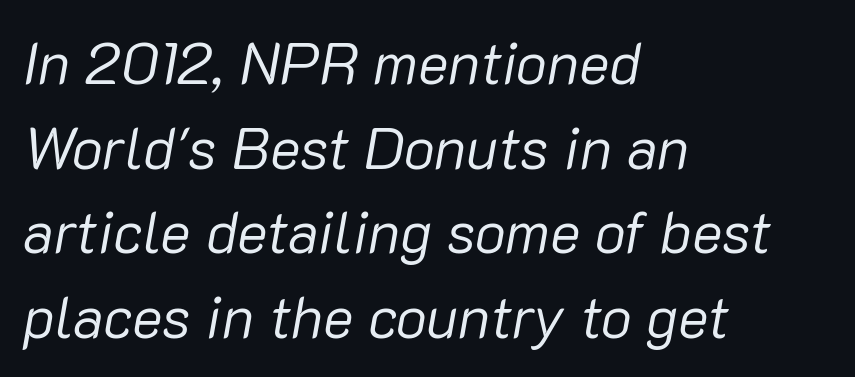
Lines of text with bare space underneath. Reading down the block, your eye returns to a fixed left position each line. Caption: face not bold, strokes unweighted. In terms of letterspacing, this is plain default setting. Style check: oblique.
